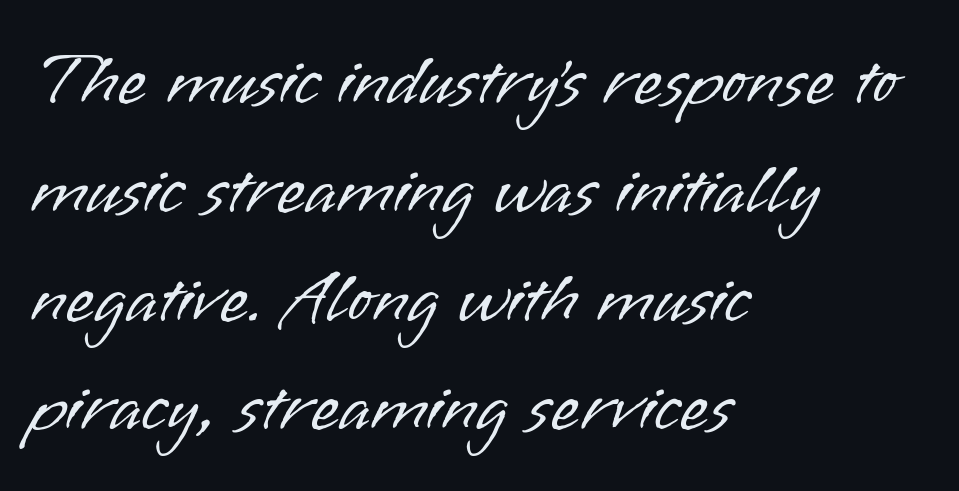
Each letter keeps its own natural width here, so spacing adapts to shape. The specimen omits any rule beneath the text block's lines. Note: no serifs on the glyphs. The setting favours the left margin, as ordinary paragraphs usually do. The gaps between neighbouring characters are ordinary and unremarkable. Each stroke keeps to a modest, everyday thickness or less.
